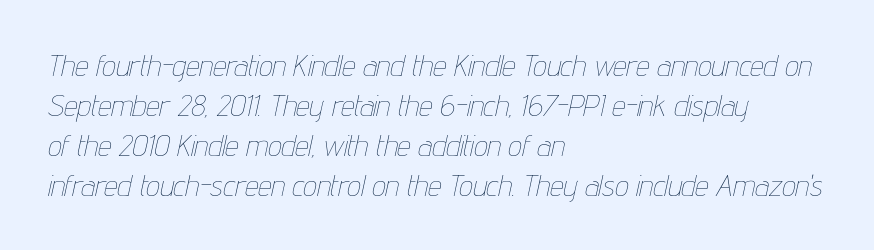
The type is set solid horizontally, with unmodified tracking. The rendering uses natural spacing where letterforms have individual widths. Rows of type keep a routine distance in the vertical direction. The strip under each line holds only bare page. Every character sits at an angle, as italics do.
